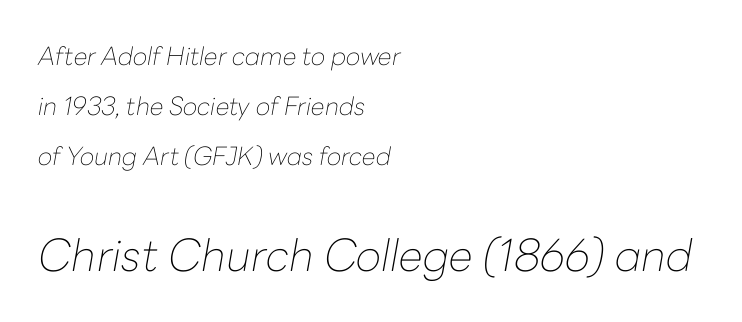
Q: Is the text bold? A: No.
Q: Is the text italic (slanted)? A: Yes, it leans right by about 10 degrees.
Q: Is the text underlined? A: No.
Q: How is the paragraph aligned? A: Left-aligned.
Q: Is the spacing between letters normal or unusually wide? A: Normal.
Q: Is the spacing between lines tight, normal or loose? A: Loose.
Q: Which block of text is set in a larger size, the first (top) or the second (bottom)? A: The second (bottom) one.
Q: Width (condensed, normal, or wide)? A: Normal.
Q: Stroke contrast? A: Low.
Q: x-height? A: Medium.
Q: Monospaced? A: No.
